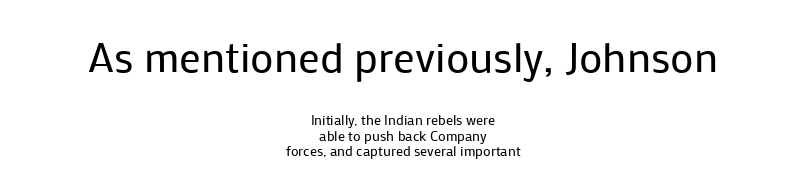
{"serif": "no", "italic": "no", "bold": "no", "weight": "regular", "width": "normal", "stroke_contrast": "low", "x_height": "medium", "monospaced": "no", "underline": "no", "align": "center", "line_spacing": "tight", "line_spacing_ratio": 1.11, "letter_spacing": "normal", "letter_spacing_em": 0.0, "larger_block": "first", "size_ratio": 3.07, "glyph_px": 43}
